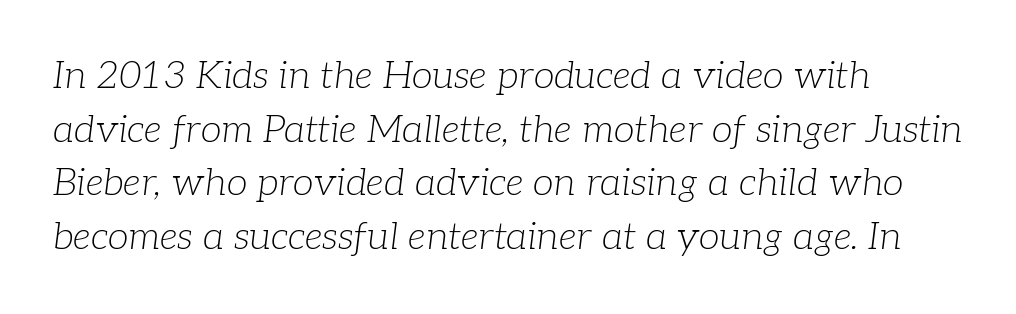
Quick note: interline space is typical. A classic flush-left, rag-right setting is used for this passage. The specimen reads as italic at a glance. This reads as an unemphasized weight, regular at the heaviest. Font category for this specimen: serif. Do the characters align in a grid? No, the font is proportional.
